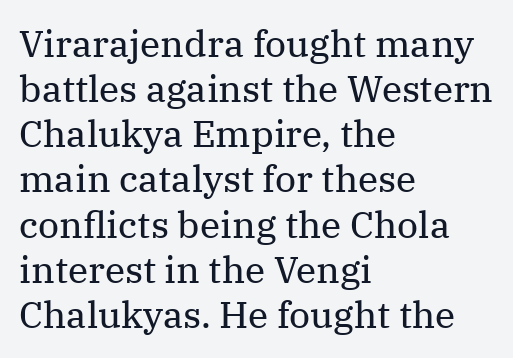
Q: Is the text bold? A: No.
Q: Is the text italic (slanted)? A: No, it is upright.
Q: Is the typeface a serif or a sans-serif typeface? A: Serif.
Q: Is the text underlined? A: No.
Q: How is the paragraph aligned? A: Left-aligned.
Q: Is the spacing between letters normal or unusually wide? A: Normal.
Q: Width (condensed, normal, or wide)? A: Normal.
Q: Stroke contrast? A: Medium.
Q: x-height? A: Medium.
Q: Monospaced? A: No.
